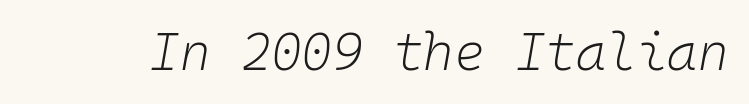
Q: Is the text bold? A: No.
Q: Is the text italic (slanted)? A: Yes, it leans right by about 10 degrees.
Q: Is the text underlined? A: No.
Q: Is the spacing between letters normal or unusually wide? A: Normal.
Q: Width (condensed, normal, or wide)? A: Normal.
Q: Stroke contrast? A: Low.
Q: x-height? A: Medium.
Q: Monospaced? A: Yes.
